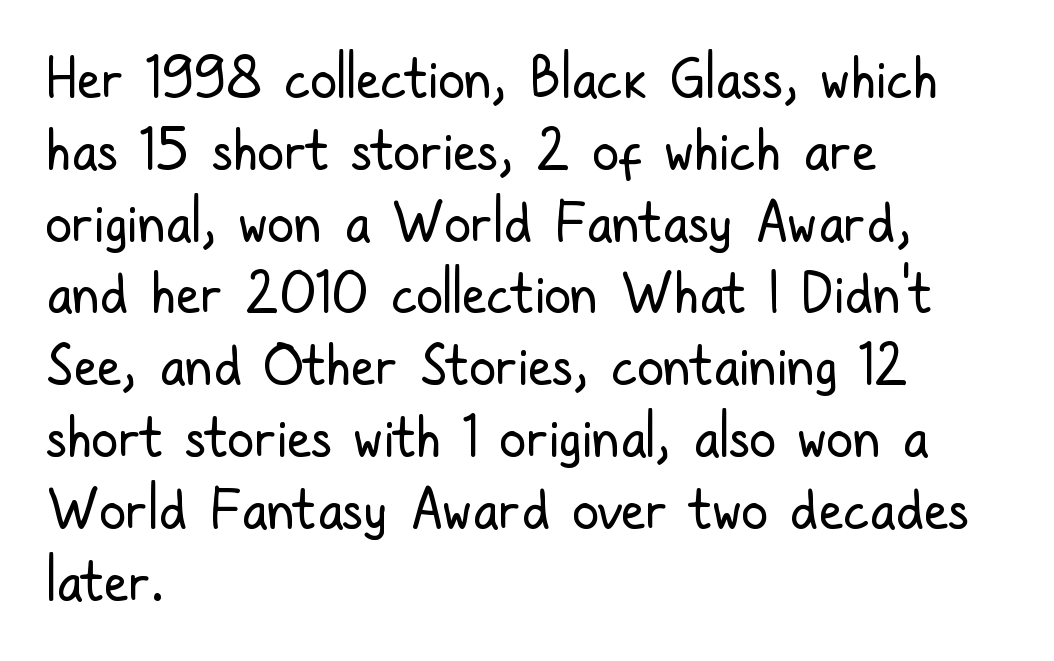
Q: Is the text bold? A: No.
Q: Is the text italic (slanted)? A: No, it is upright.
Q: Is the typeface a serif or a sans-serif typeface? A: Sans-serif.
Q: Is the text underlined? A: No.
Q: How is the paragraph aligned? A: Left-aligned.
Q: Is the spacing between letters normal or unusually wide? A: Normal.
Q: Is the spacing between lines tight, normal or loose? A: Normal.
Q: Width (condensed, normal, or wide)? A: Condensed.
Q: Stroke contrast? A: Low.
Q: x-height? A: Medium.
Q: Monospaced? A: No.
